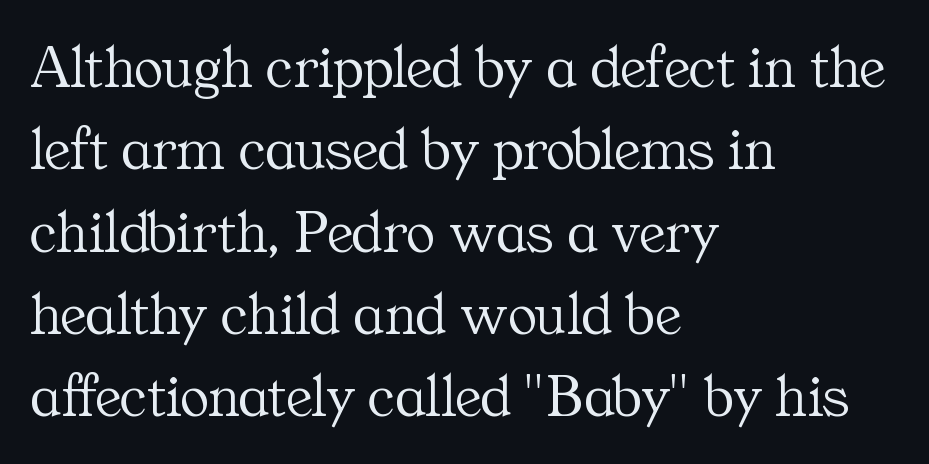
The image shows 61 px light serif type, upright; set left-aligned, normal line spacing (1.35x), normal letter spacing, not underlined; medium stroke contrast and a medium x-height.
